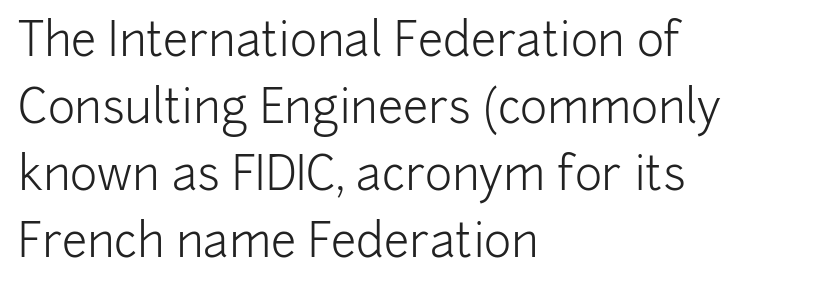
Q: Is the text bold? A: No.
Q: Is the text italic (slanted)? A: No, it is upright.
Q: Is the typeface a serif or a sans-serif typeface? A: Sans-serif.
Q: Is the text underlined? A: No.
Q: How is the paragraph aligned? A: Left-aligned.
Q: Is the spacing between letters normal or unusually wide? A: Normal.
Q: Is the spacing between lines tight, normal or loose? A: Normal.
Q: Width (condensed, normal, or wide)? A: Normal.
Q: Stroke contrast? A: Low.
Q: x-height? A: Medium.
Q: Monospaced? A: No.
